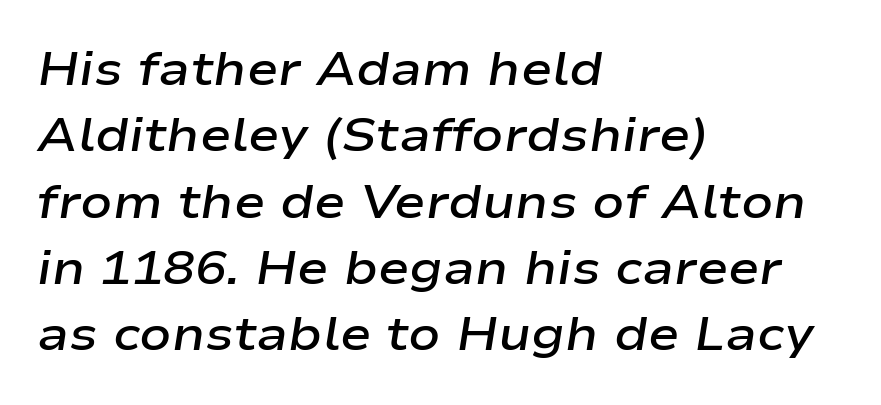
The image shows 47 px semibold, wide type, italic (leaning right); set left-aligned, normal line spacing (1.41x), normal letter spacing, not underlined; low stroke contrast and a medium x-height.
